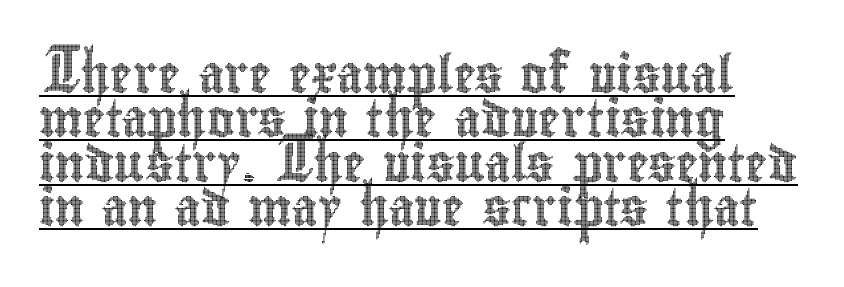
Q: Is the text italic (slanted)? A: No, it is upright.
Q: Is the text underlined? A: Yes.
Q: How is the paragraph aligned? A: Left-aligned.
Q: Is the spacing between letters normal or unusually wide? A: Normal.
Q: Width (condensed, normal, or wide)? A: Condensed.
Q: x-height? A: Small.
Q: Monospaced? A: No.
